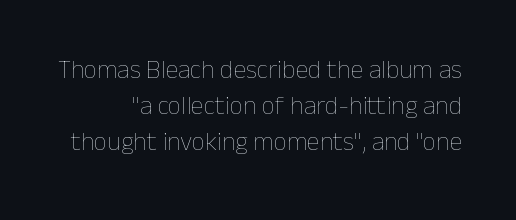
Q: Is the text bold? A: No.
Q: Is the text italic (slanted)? A: No, it is upright.
Q: Is the text underlined? A: No.
Q: Is the spacing between letters normal or unusually wide? A: Normal.
Q: Is the spacing between lines tight, normal or loose? A: Normal.
